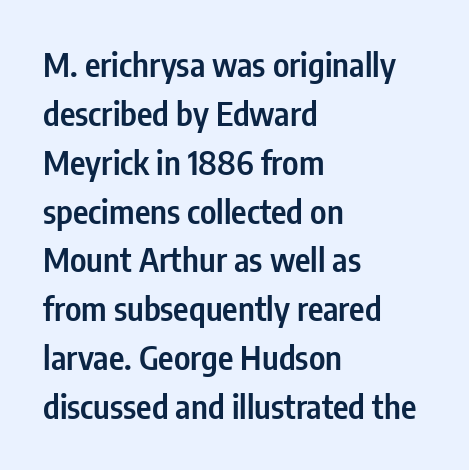
{"serif": "no", "italic": "no", "bold": "semi", "weight": "semibold", "width": "condensed", "stroke_contrast": "low", "x_height": "medium", "monospaced": "no", "underline": "no", "align": "left", "line_spacing": "normal", "line_spacing_ratio": 1.48, "letter_spacing": "normal", "letter_spacing_em": 0.0, "glyph_px": 33}
